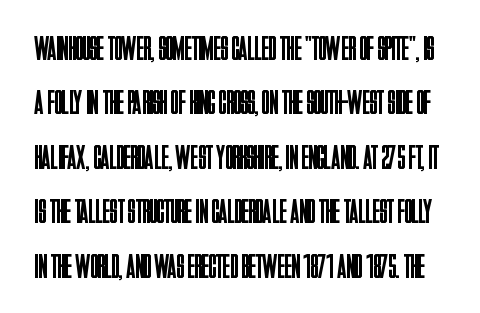
The image shows 34 px regular-weight, condensed sans-serif type, upright; set normal line spacing (1.6x), normal letter spacing, not underlined; low stroke contrast and a large x-height.
